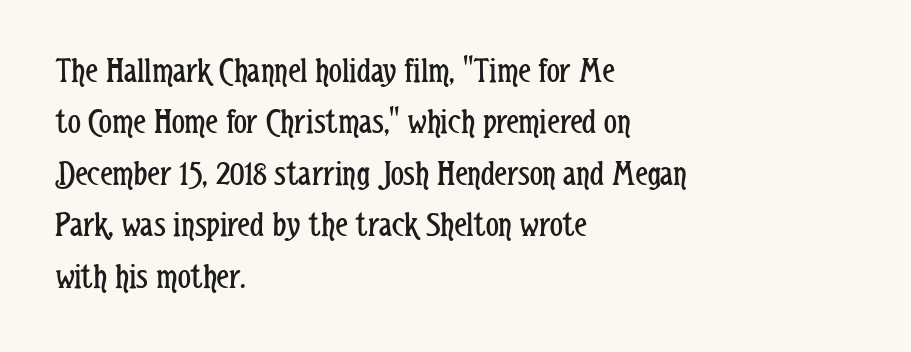
Standard letterfit; no display-style spreading of the glyphs. It's the straight-up-and-down kind of type. Serifs: no, the terminals of the letterforms are clean. Does the copy run flush right? No — it runs flush left.
